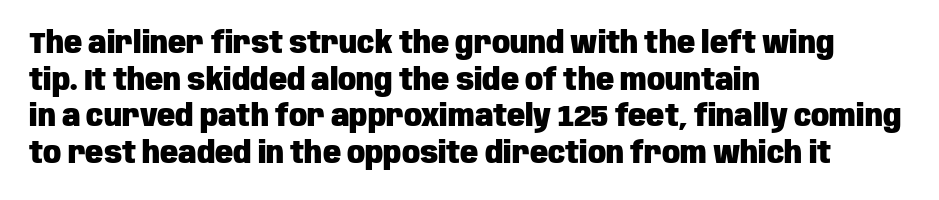
Do the letters lean? They stand straight. Letter spacing: default. The glyphs have the mass of a bold cut. Nothing sits at the stroke ends, so this counts as sans-serif. The paragraph shown leans on its left margin.
